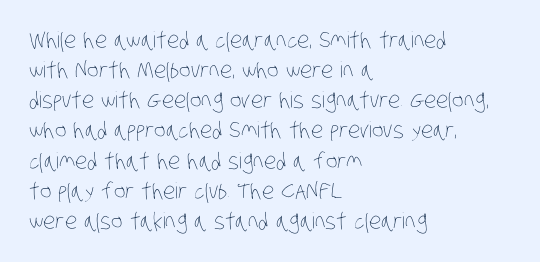
Q: Is the text bold? A: No.
Q: Is the text underlined? A: No.
Q: How is the paragraph aligned? A: Left-aligned.
Q: Is the spacing between letters normal or unusually wide? A: Normal.
Q: Is the spacing between lines tight, normal or loose? A: Normal.
